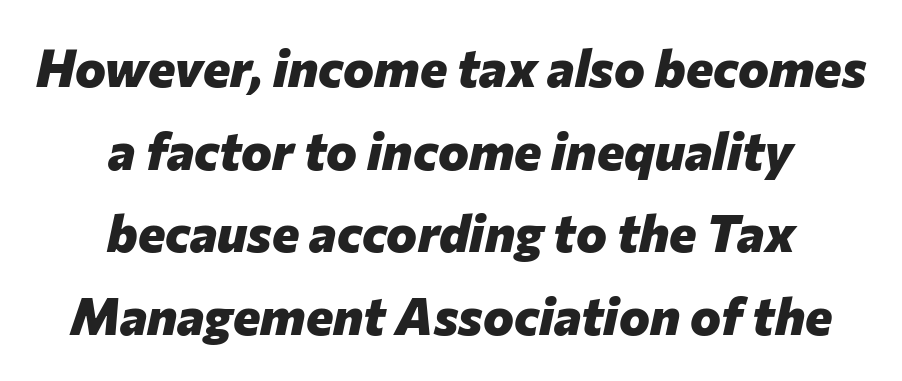
Q: Is the text bold? A: Yes.
Q: Is the text italic (slanted)? A: Yes, it leans right by about 12 degrees.
Q: Is the text underlined? A: No.
Q: How is the paragraph aligned? A: Centered.
Q: Is the spacing between letters normal or unusually wide? A: Normal.
Q: Is the spacing between lines tight, normal or loose? A: Normal.
Q: Width (condensed, normal, or wide)? A: Normal.
Q: Stroke contrast? A: Low.
Q: x-height? A: Medium.
Q: Monospaced? A: No.
